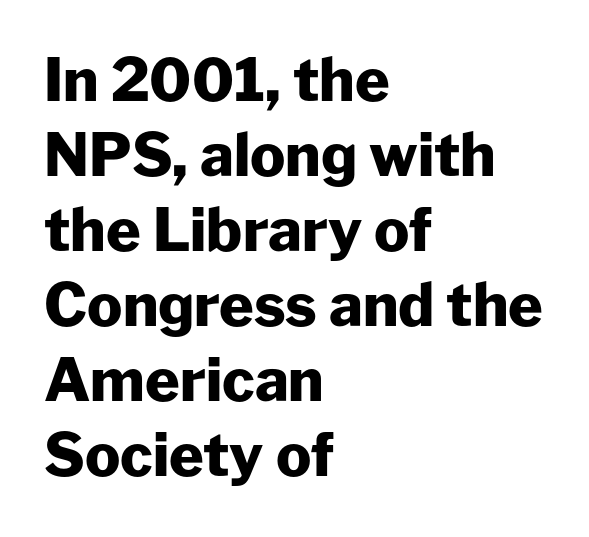
Q: Is the text bold? A: Yes.
Q: Is the text italic (slanted)? A: No, it is upright.
Q: Is the typeface a serif or a sans-serif typeface? A: Sans-serif.
Q: Is the text underlined? A: No.
Q: How is the paragraph aligned? A: Left-aligned.
Q: Is the spacing between letters normal or unusually wide? A: Normal.
Q: Is the spacing between lines tight, normal or loose? A: Normal.
Q: Width (condensed, normal, or wide)? A: Normal.
Q: Stroke contrast? A: Low.
Q: x-height? A: Medium.
Q: Monospaced? A: No.
